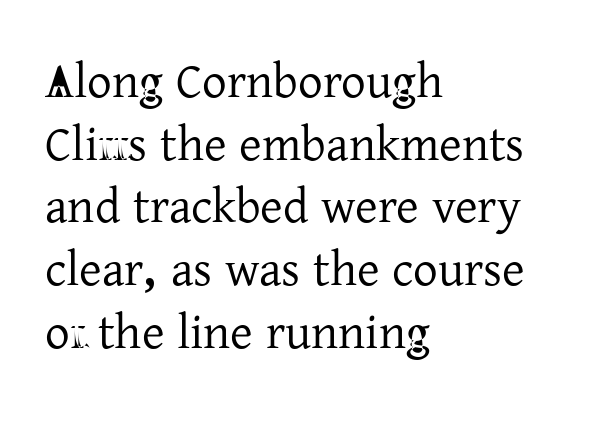
Q: Is the text italic (slanted)? A: No, it is upright.
Q: Is the typeface a serif or a sans-serif typeface? A: Serif.
Q: Is the text underlined? A: No.
Q: How is the paragraph aligned? A: Left-aligned.
Q: Is the spacing between letters normal or unusually wide? A: Normal.
Q: Is the spacing between lines tight, normal or loose? A: Normal.
Q: Width (condensed, normal, or wide)? A: Normal.
Q: Stroke contrast? A: Low.
Q: x-height? A: Medium.
Q: Monospaced? A: No.
